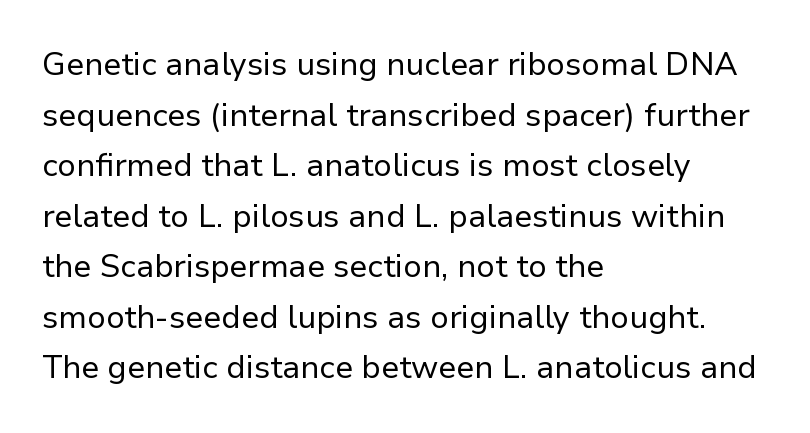
{"serif": "no", "italic": "no", "bold": "no", "weight": "regular", "width": "normal", "stroke_contrast": "low", "x_height": "medium", "monospaced": "no", "underline": "no", "align": "left", "line_spacing": "normal", "line_spacing_ratio": 1.58, "letter_spacing": "normal", "letter_spacing_em": 0.0, "glyph_px": 32}
